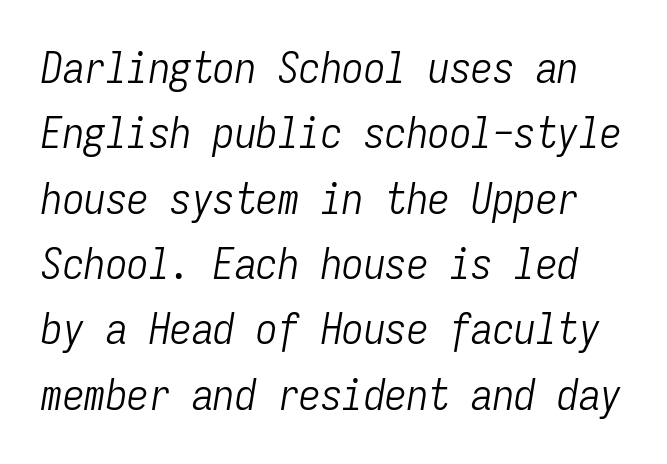
{"italic": "yes", "lean": "right", "slant_degrees": 9, "bold": "no", "weight": "light", "width": "condensed", "stroke_contrast": "low", "x_height": "medium", "monospaced": "yes", "underline": "no", "line_spacing": "normal", "line_spacing_ratio": 1.52, "letter_spacing": "normal", "letter_spacing_em": 0.0, "glyph_px": 43}
